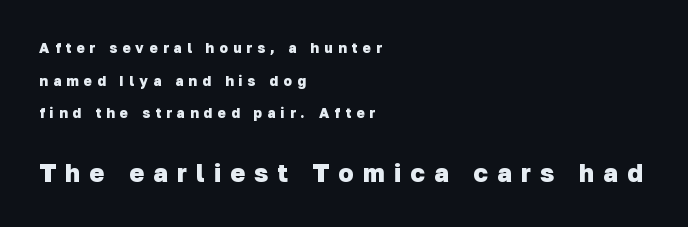
Q: Is the text bold? A: Yes.
Q: Is the text underlined? A: No.
Q: How is the paragraph aligned? A: Left-aligned.
Q: Is the spacing between letters normal or unusually wide? A: Unusually wide.
Q: Is the spacing between lines tight, normal or loose? A: Loose.
Q: Which block of text is set in a larger size, the first (top) or the second (bottom)? A: The second (bottom) one.
